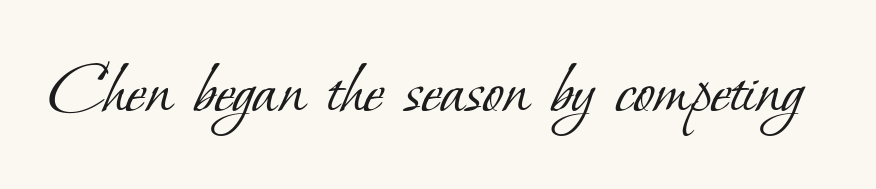
Q: Is the text bold? A: No.
Q: Is the typeface a serif or a sans-serif typeface? A: Serif.
Q: Is the text underlined? A: No.
Q: Is the spacing between letters normal or unusually wide? A: Normal.
Q: Width (condensed, normal, or wide)? A: Normal.
Q: Stroke contrast? A: Low.
Q: x-height? A: Small.
Q: Monospaced? A: No.
